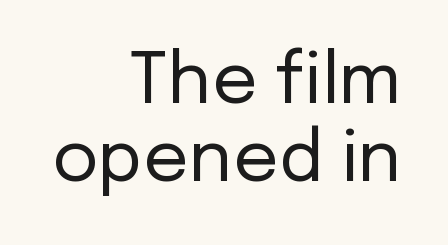
{"serif": "no", "italic": "no", "bold": "no", "weight": "regular", "width": "normal", "stroke_contrast": "low", "x_height": "medium", "monospaced": "no", "underline": "no", "align": "right", "line_spacing": "tight", "line_spacing_ratio": 1.1, "letter_spacing": "normal", "letter_spacing_em": 0.0, "glyph_px": 71}
